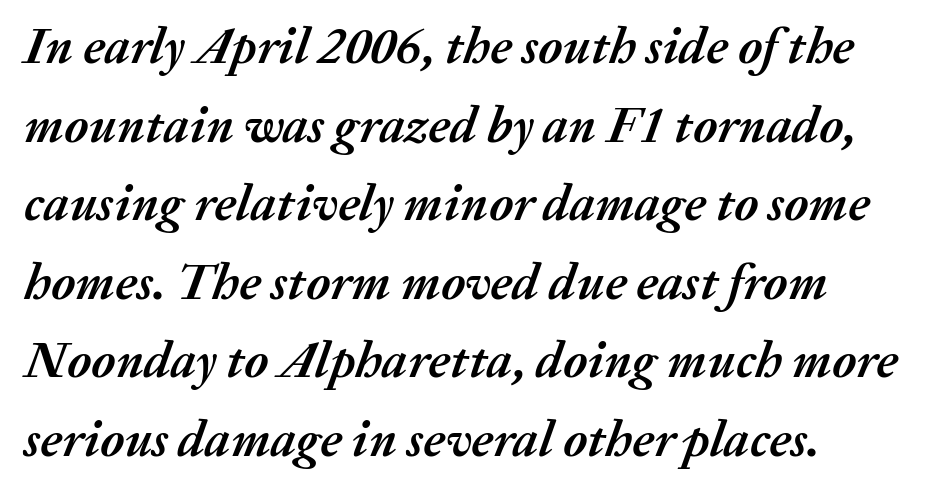
{"italic": "yes", "lean": "right", "slant_degrees": 20, "bold": "yes", "weight": "semibold", "width": "normal", "stroke_contrast": "medium", "x_height": "medium", "monospaced": "no", "underline": "no", "align": "left", "line_spacing": "normal", "line_spacing_ratio": 1.54, "letter_spacing": "normal", "letter_spacing_em": 0.0, "glyph_px": 51}
